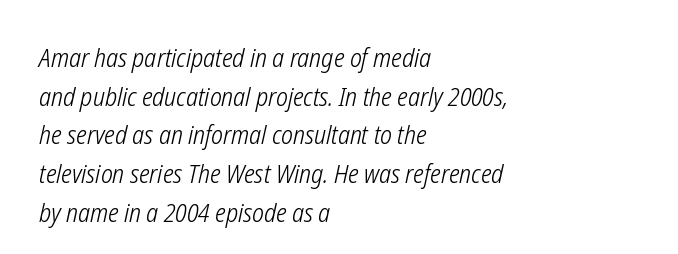
Whoever set this chose a conventional vertical rhythm. The passage is arranged the way most books set body copy — flush left. The letterforms sit shoulder to shoulder at normal distance. Slant detected: the letters are inclined. Honestly, there is no underline to notice here at all. The typesetting does not lean heavy: it is not bold.
